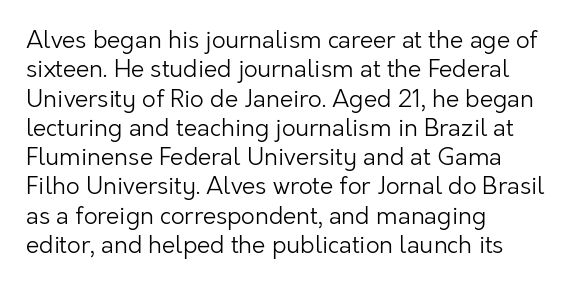
Q: Is the text bold? A: No.
Q: Is the text italic (slanted)? A: No, it is upright.
Q: Is the text underlined? A: No.
Q: How is the paragraph aligned? A: Left-aligned.
Q: Is the spacing between letters normal or unusually wide? A: Normal.
